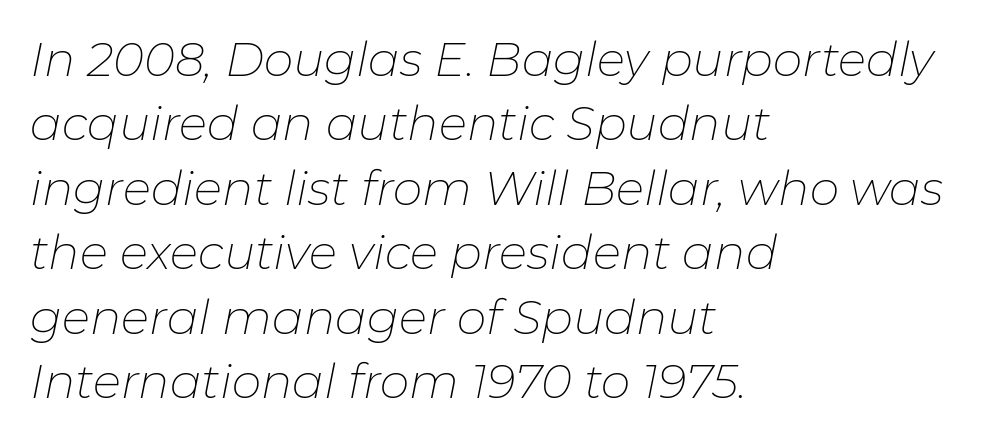
Q: Is the text bold? A: No.
Q: Is the text italic (slanted)? A: Yes, it leans right by about 11 degrees.
Q: Is the text underlined? A: No.
Q: How is the paragraph aligned? A: Left-aligned.
Q: Is the spacing between letters normal or unusually wide? A: Normal.
Q: Is the spacing between lines tight, normal or loose? A: Normal.
Q: Width (condensed, normal, or wide)? A: Normal.
Q: Stroke contrast? A: Low.
Q: x-height? A: Medium.
Q: Monospaced? A: No.
